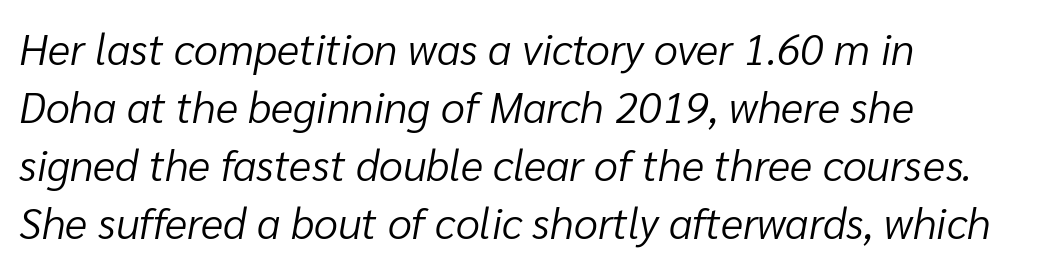
Q: Is the text bold? A: No.
Q: Is the text italic (slanted)? A: Yes, it leans right by about 10 degrees.
Q: Is the text underlined? A: No.
Q: How is the paragraph aligned? A: Left-aligned.
Q: Is the spacing between letters normal or unusually wide? A: Normal.
Q: Is the spacing between lines tight, normal or loose? A: Normal.
Q: Width (condensed, normal, or wide)? A: Normal.
Q: Stroke contrast? A: Low.
Q: x-height? A: Medium.
Q: Monospaced? A: No.
